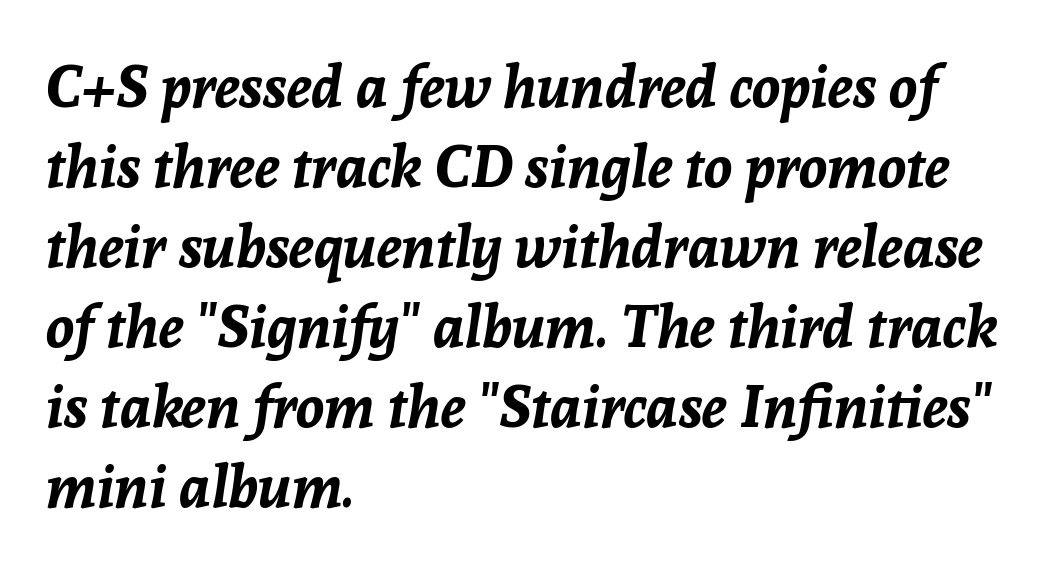
Q: Is the text bold? A: Yes.
Q: Is the text italic (slanted)? A: Yes, it leans right by about 8 degrees.
Q: Is the text underlined? A: No.
Q: How is the paragraph aligned? A: Left-aligned.
Q: Is the spacing between letters normal or unusually wide? A: Normal.
Q: Is the spacing between lines tight, normal or loose? A: Normal.
Q: Width (condensed, normal, or wide)? A: Normal.
Q: Stroke contrast? A: Low.
Q: x-height? A: Medium.
Q: Monospaced? A: No.
